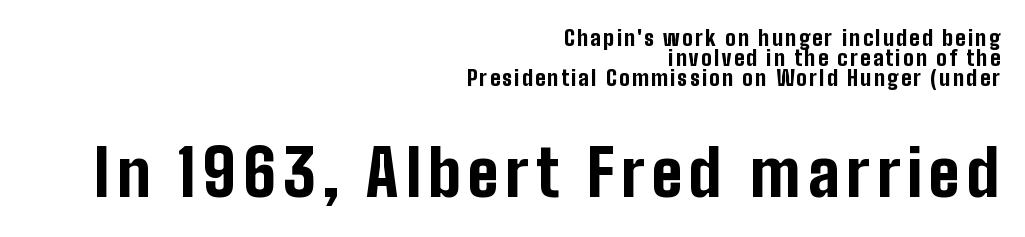
This sample uses a sans-serif face. The passage is arranged like a letterhead date or caption credit — flush right. Look at the glyph heights: the lower group is clearly the bigger setting. A clean baseline with only descenders dipping below it.
